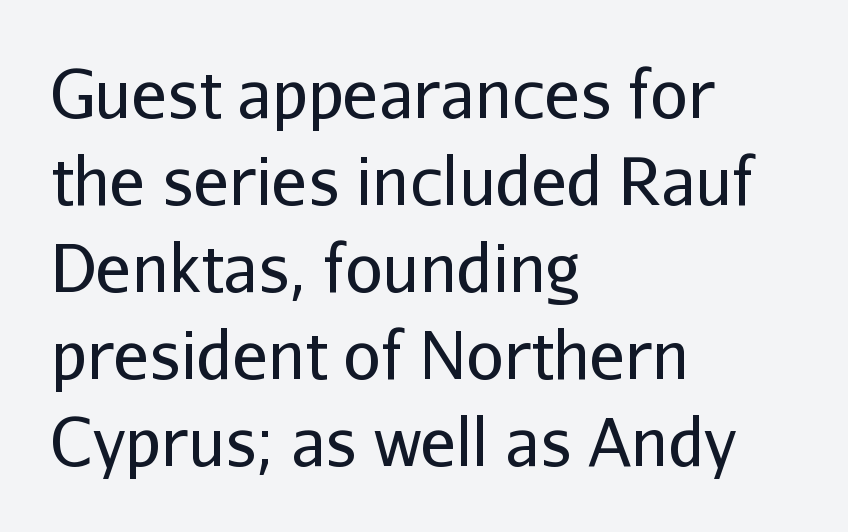
{"serif": "no", "italic": "no", "bold": "no", "weight": "regular", "width": "normal", "stroke_contrast": "low", "x_height": "medium", "monospaced": "no", "underline": "no", "align": "left", "line_spacing": "normal", "line_spacing_ratio": 1.32, "letter_spacing": "normal", "letter_spacing_em": 0.0, "glyph_px": 66}
